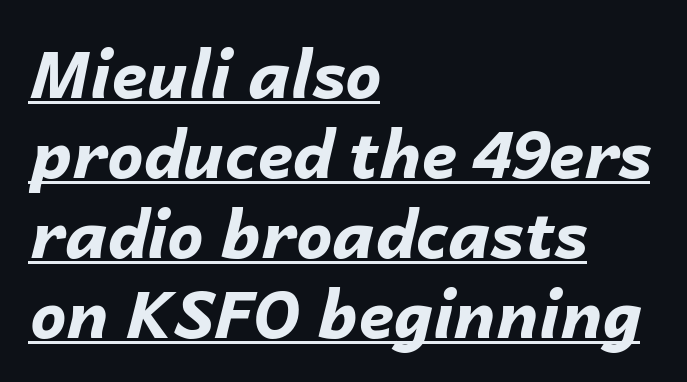
The image shows 65 px bold type, italic (leaning right); set left-aligned, line spacing 1.23x, normal letter spacing, underlined; low stroke contrast and a medium x-height.
